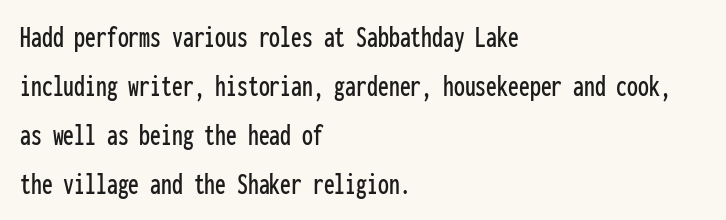
The image shows 31 px condensed sans-serif type, upright, monospaced; set left-aligned, normal line spacing (1.58x), normal letter spacing, not underlined; low stroke contrast and a medium x-height.
